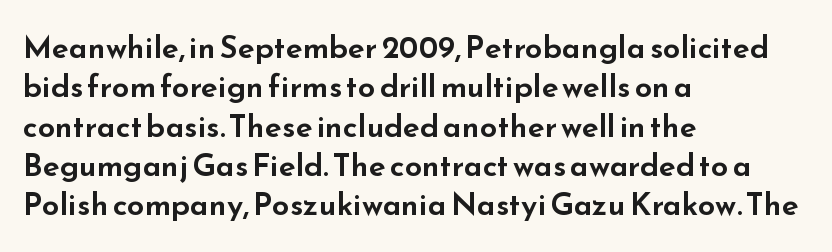
The image shows 31 px wide sans-serif type, upright; set left-aligned, normal line spacing (1.27x), normal letter spacing, not underlined; low stroke contrast and a small x-height.
